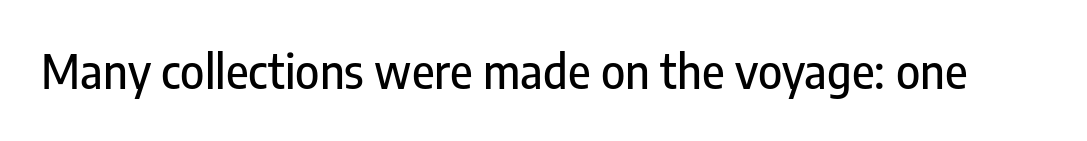
The image shows 46 px condensed sans-serif type, upright; set normal letter spacing, not underlined; low stroke contrast and a medium x-height.
